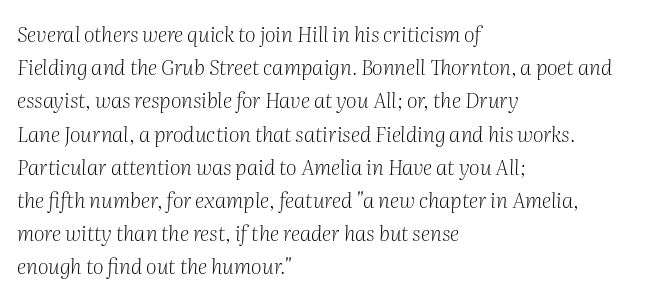
The image shows 21 px text type, italic (leaning right); set left-aligned, normal line spacing (1.58x), normal letter spacing, not underlined.
